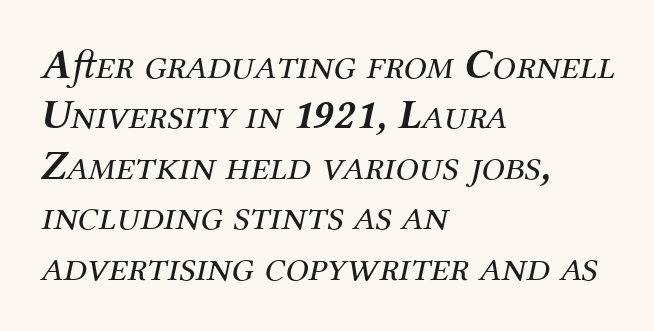
The image shows 42 px regular-weight serif type, italic (leaning right); set left-aligned, line spacing 1.2x, normal letter spacing, not underlined; medium stroke contrast and a medium x-height.
